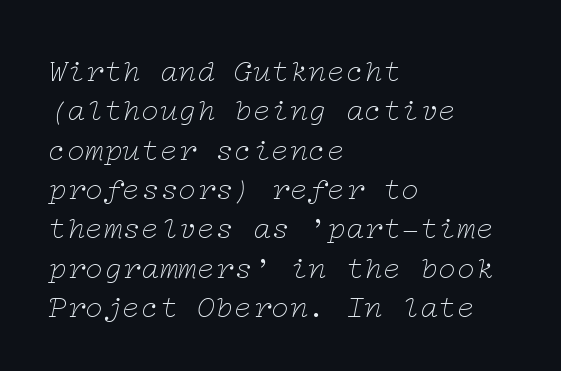
Is the type heavy? It reads as light-to-regular instead. The glyphs are unaccompanied by any horizontal stroke below them. Nobody touched the tracking dial on this one. The text carries the slant typical of an italic or oblique font.
